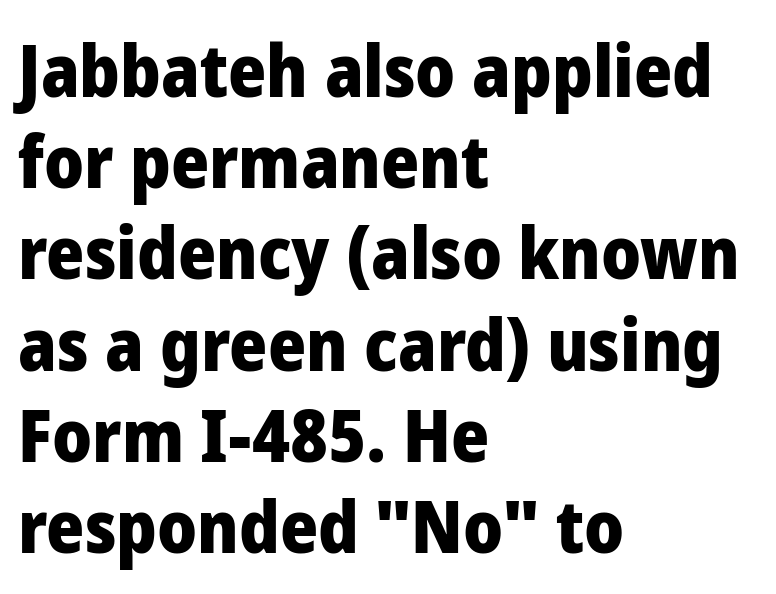
Q: Is the text bold? A: Yes.
Q: Is the text italic (slanted)? A: No, it is upright.
Q: Is the typeface a serif or a sans-serif typeface? A: Sans-serif.
Q: Is the text underlined? A: No.
Q: How is the paragraph aligned? A: Left-aligned.
Q: Is the spacing between letters normal or unusually wide? A: Normal.
Q: Is the spacing between lines tight, normal or loose? A: Normal.
Q: Width (condensed, normal, or wide)? A: Normal.
Q: Stroke contrast? A: Low.
Q: x-height? A: Medium.
Q: Monospaced? A: No.
